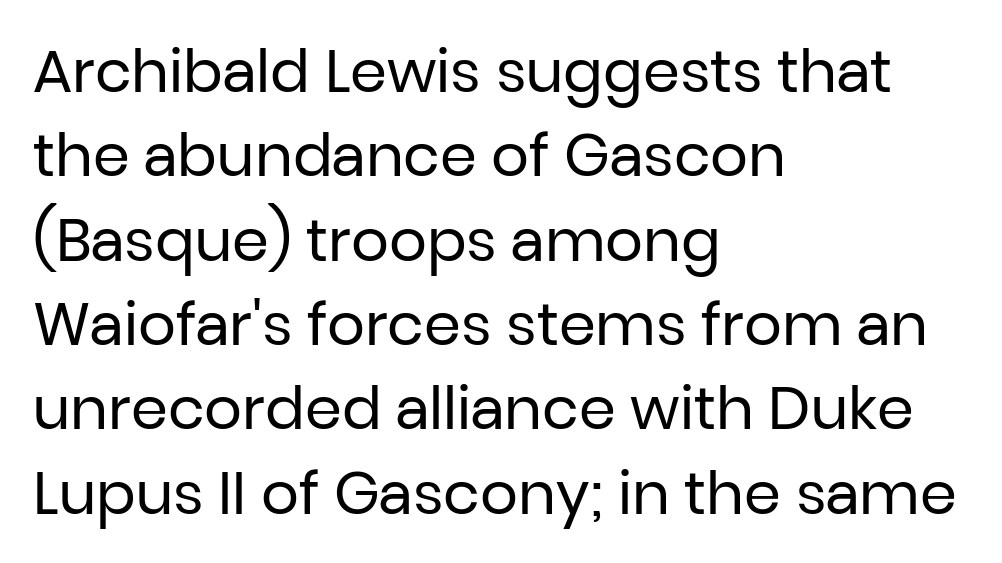
{"serif": "no", "italic": "no", "bold": "no", "weight": "regular", "width": "normal", "stroke_contrast": "low", "x_height": "medium", "monospaced": "no", "underline": "no", "align": "left", "line_spacing": "normal", "line_spacing_ratio": 1.43, "letter_spacing": "normal", "letter_spacing_em": 0.0, "glyph_px": 59}
